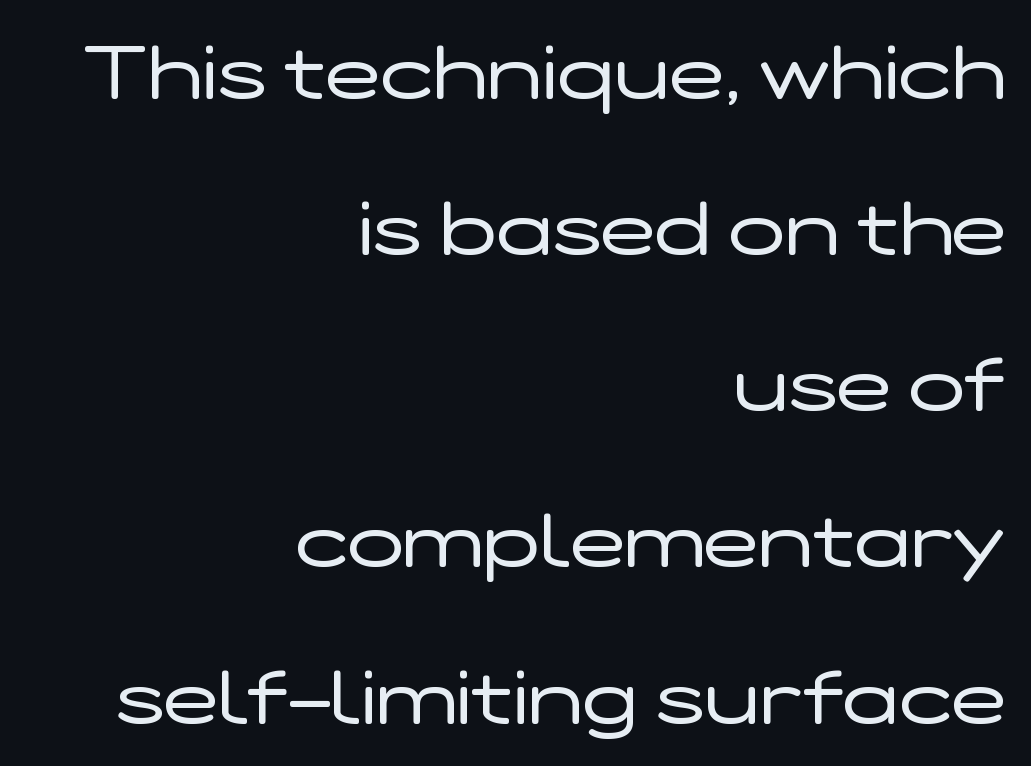
{"serif": "no", "italic": "no", "bold": "no", "weight": "regular", "width": "wide", "stroke_contrast": "low", "x_height": "medium", "monospaced": "no", "underline": "no", "align": "right", "line_spacing": "loose", "line_spacing_ratio": 2.11, "letter_spacing": "normal", "letter_spacing_em": 0.0, "glyph_px": 74}
